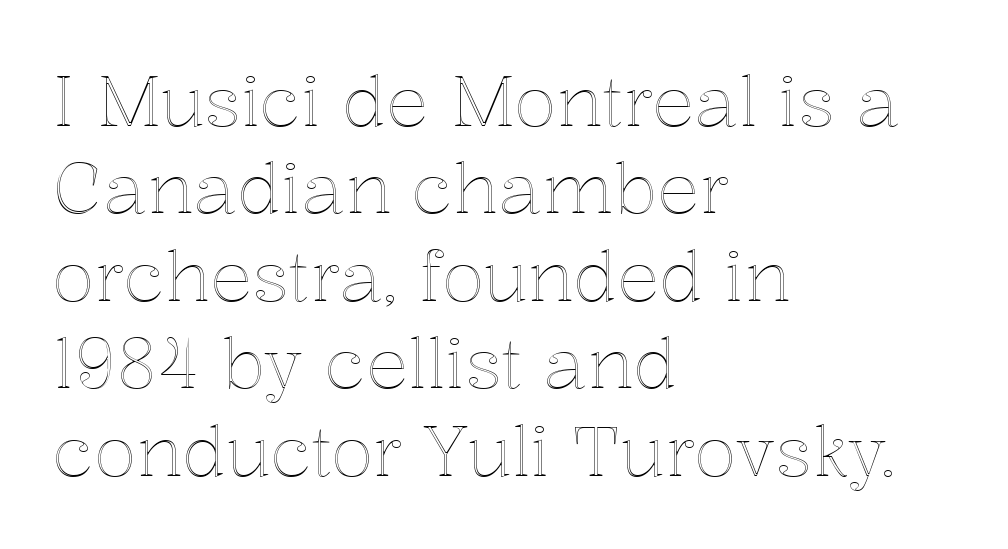
The image shows 70 px text type, upright; set left-aligned, normal line spacing (1.25x), normal letter spacing, not underlined; a medium x-height.
